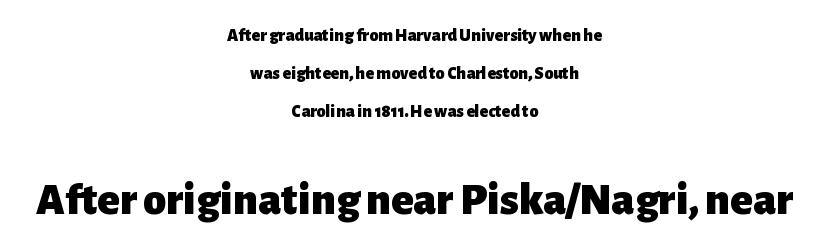
To sum up the face: it is a sans, with no serifs. A student would call this center alignment; a typographer would say set centered. This sample has the flowing, uneven cadence of proportional lettering. Compared with typical paragraphs, the rows here are farther apart. Is the letter spacing exaggerated? No — it looks like the ordinary default. Type without underlining.
